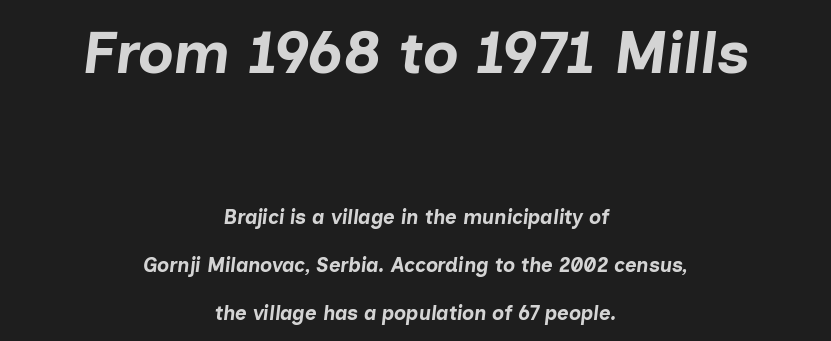
The image shows 59 px bold type, italic (leaning right); set centered, loose line spacing (2.4x), normal letter spacing, not underlined; the first (top) block is 2.95x larger; low stroke contrast and a medium x-height.
